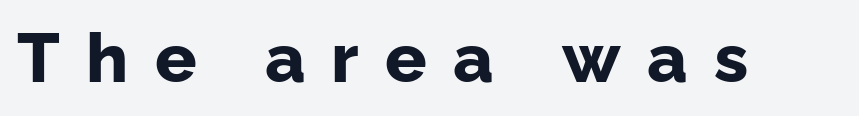
The image shows 69 px bold sans-serif type, upright; set unusually wide letter spacing (+0.38 em), not underlined; low stroke contrast and a medium x-height.
